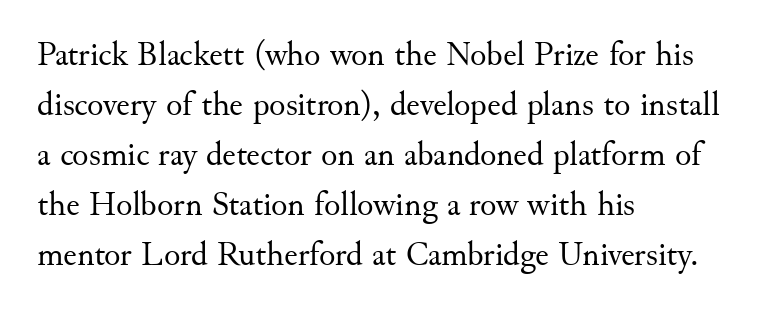
{"serif": "yes", "italic": "no", "bold": "no", "weight": "regular", "width": "normal", "stroke_contrast": "medium", "x_height": "small", "monospaced": "no", "underline": "no", "align": "left", "line_spacing": "normal", "line_spacing_ratio": 1.47, "letter_spacing": "normal", "letter_spacing_em": 0.0, "glyph_px": 34}
